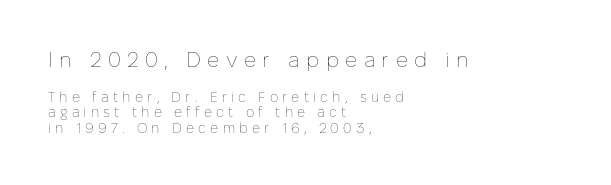
The image shows 21 px text type, upright; set left-aligned, tight line spacing (1.13x), unusually wide letter spacing (+0.3 em), not underlined; the first (top) block is 1.5x larger.
